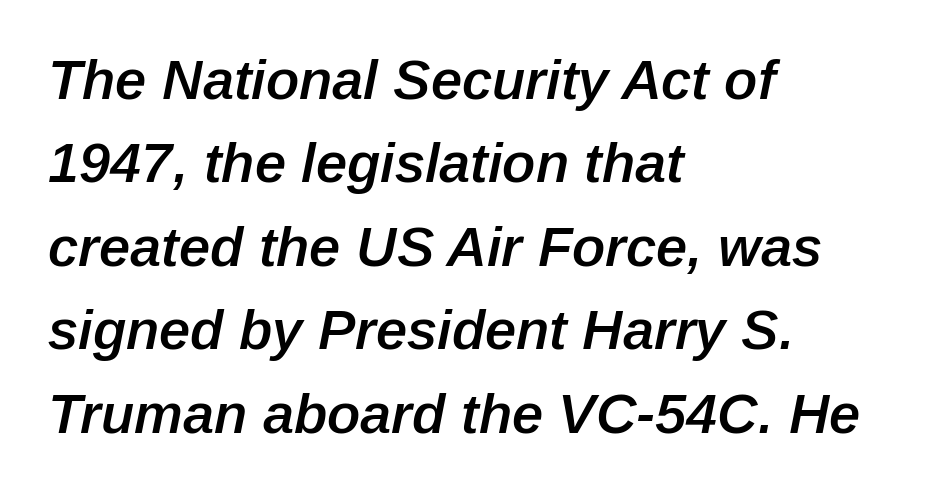
The image shows 56 px semibold type, italic (leaning right); set left-aligned, normal line spacing (1.49x), normal letter spacing, not underlined; low stroke contrast and a medium x-height.
